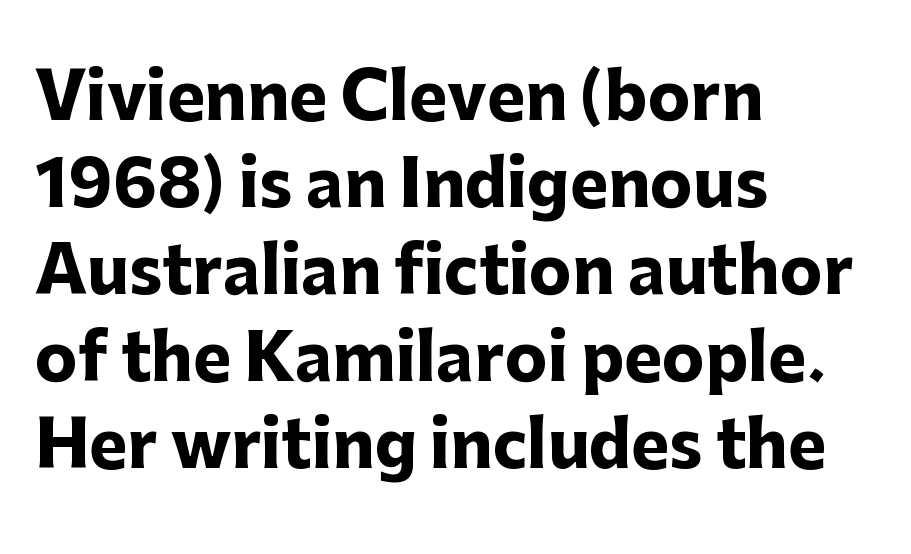
Clear beneath every line of the passage. Regarding serifs, this sample does without them. The font is running at its bold setting. Does the copy run flush right? No — it runs flush left. The passage shown is typed in a proportional face where columns would drift.
